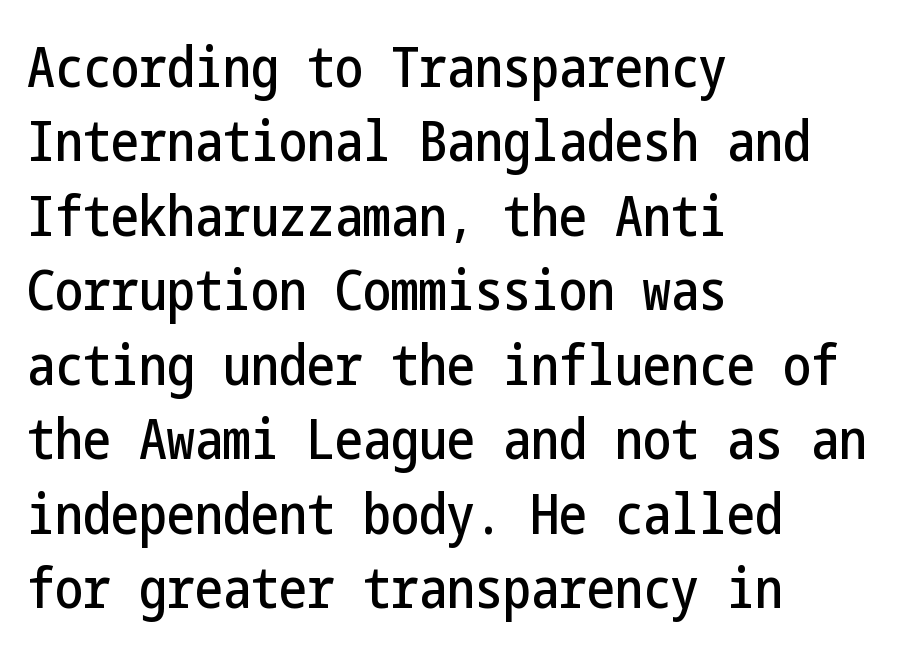
The image shows 56 px condensed sans-serif type, upright; set left-aligned, normal line spacing (1.33x), normal letter spacing, not underlined; low stroke contrast and a medium x-height.
